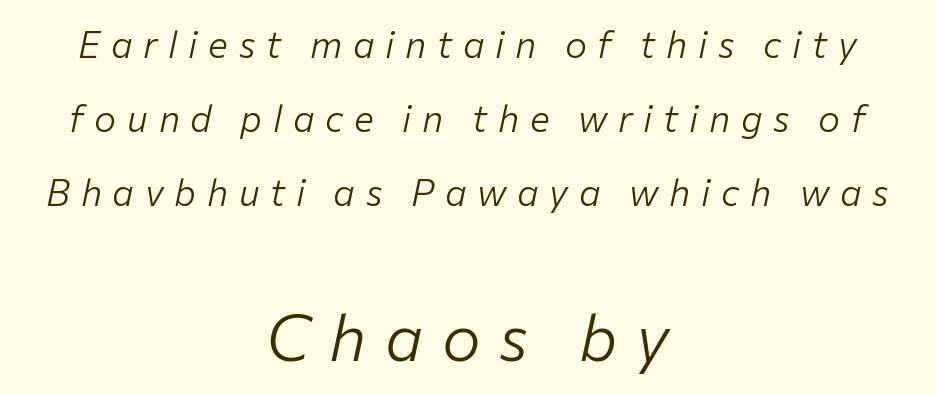
The image shows 65 px light type, italic (leaning right); set centered, loose line spacing (2.0x), unusually wide letter spacing (+0.29 em), not underlined; the second (bottom) block is 1.76x larger; low stroke contrast and a medium x-height.
